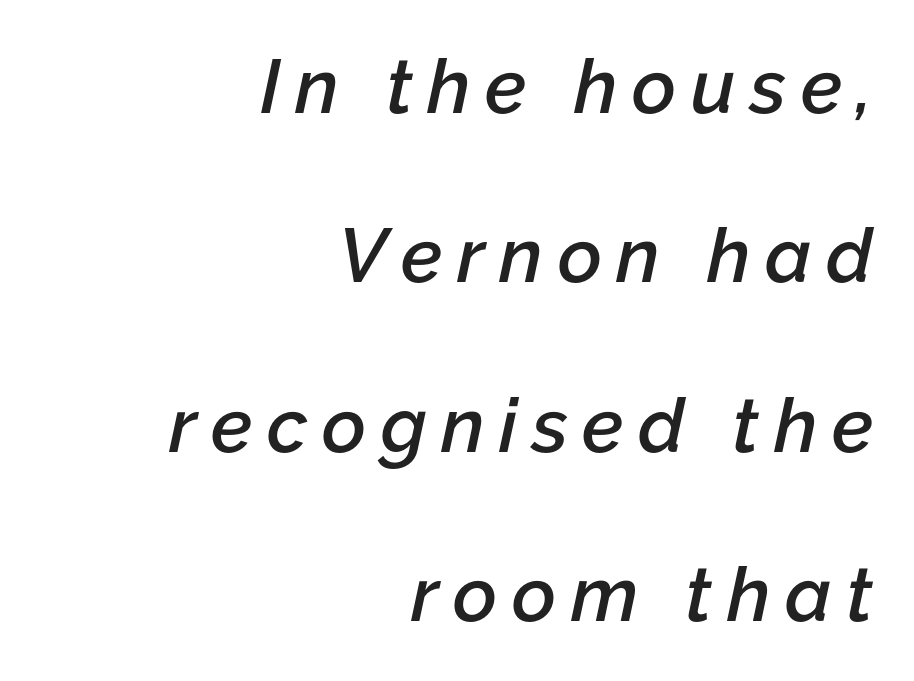
{"italic": "yes", "lean": "right", "slant_degrees": 12, "bold": "semi", "weight": "semibold", "width": "normal", "stroke_contrast": "low", "x_height": "medium", "monospaced": "no", "underline": "no", "align": "right", "line_spacing": "loose", "line_spacing_ratio": 2.23, "glyph_px": 76}
